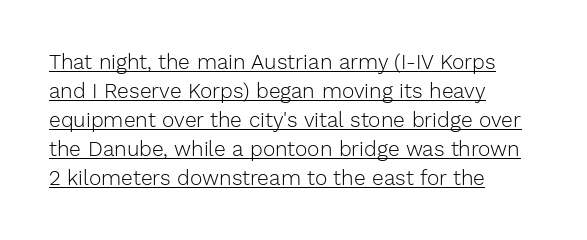
Q: Is the text bold? A: No.
Q: Is the text italic (slanted)? A: No, it is upright.
Q: Is the text underlined? A: Yes.
Q: How is the paragraph aligned? A: Left-aligned.
Q: Is the spacing between letters normal or unusually wide? A: Normal.
Q: Is the spacing between lines tight, normal or loose? A: Normal.
